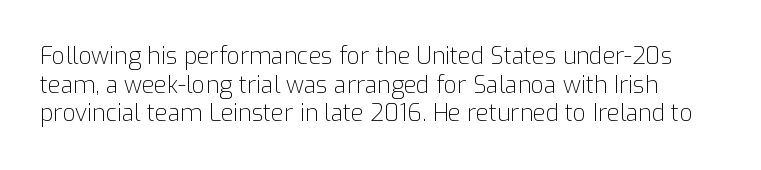
Q: Is the text bold? A: No.
Q: Is the text italic (slanted)? A: No, it is upright.
Q: Is the text underlined? A: No.
Q: Is the spacing between letters normal or unusually wide? A: Normal.
Q: Is the spacing between lines tight, normal or loose? A: Normal.
